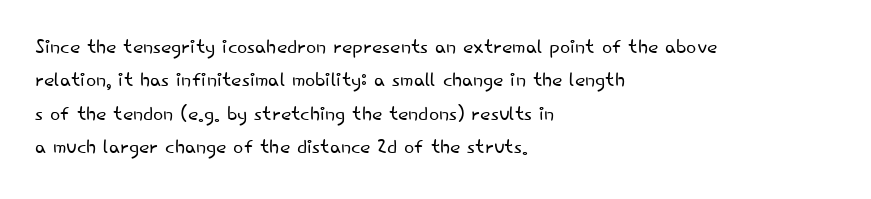
No letter is thick-stroked: the sample isn't bold. This rendering leaves character spacing at its baseline value. A bare baseline throughout the passage. Line beginnings align vertically; line endings do not. This sample uses an upright cut, with every glyph sitting square on the baseline.
